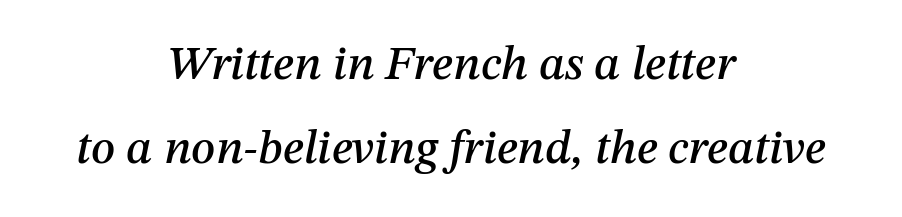
The image shows 48 px text type, italic (leaning right); set centered, line spacing 1.75x, normal letter spacing, not underlined; medium stroke contrast and a medium x-height.
